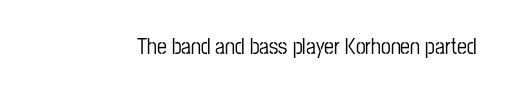
The image shows 22 px text type, upright; set normal letter spacing, not underlined.
